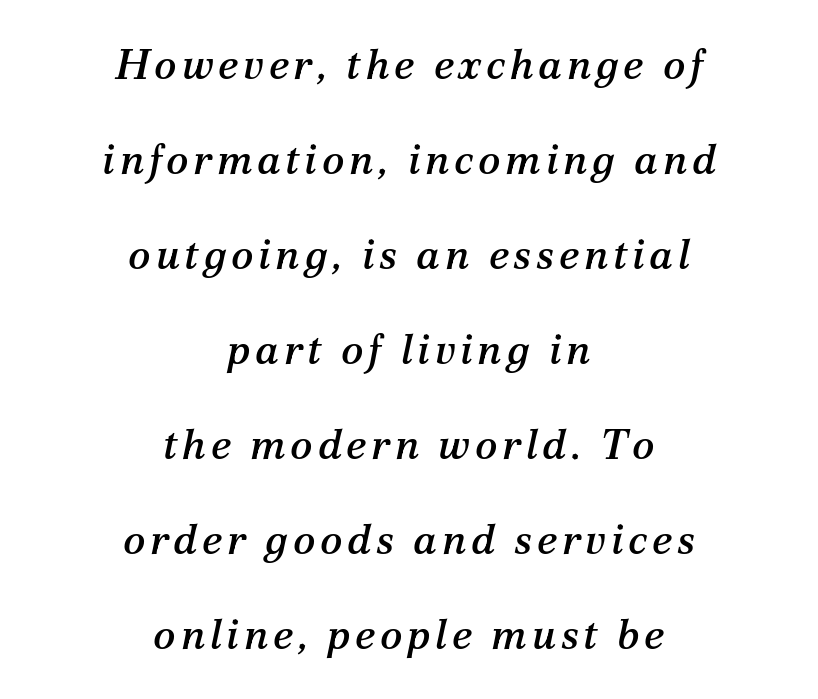
The image shows 42 px serif type, italic (leaning right); set centered, loose line spacing (2.26x), not underlined; medium stroke contrast and a medium x-height.
